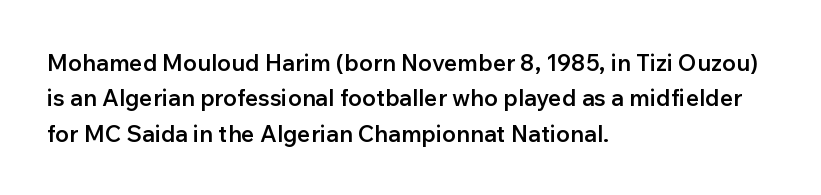
A bit beefed up — I'd call it semibold rather than bold. Upright lettering throughout. Students, observe: this is what conventionally led text looks like. The typesetter chose a ragged-right arrangement here. The rendering keeps characters at their native spacing. Only glyphs here, with clear space below each row.
